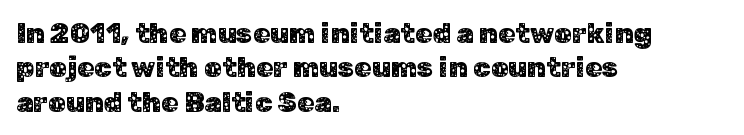
The image shows 28 px sans-serif type, upright; set left-aligned, line spacing 1.23x, normal letter spacing, not underlined; low stroke contrast and a medium x-height.
